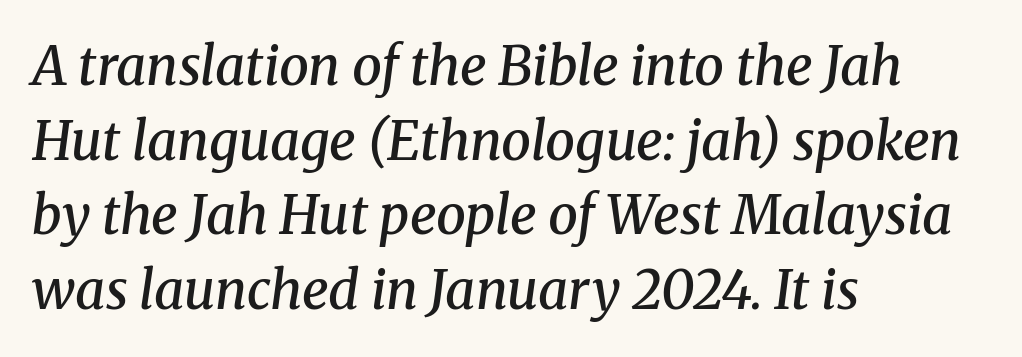
Q: Is the text bold? A: Semi-bold.
Q: Is the text italic (slanted)? A: Yes, it leans right by about 8 degrees.
Q: Is the typeface a serif or a sans-serif typeface? A: Serif.
Q: Is the text underlined? A: No.
Q: How is the paragraph aligned? A: Left-aligned.
Q: Is the spacing between letters normal or unusually wide? A: Normal.
Q: Is the spacing between lines tight, normal or loose? A: Normal.
Q: Width (condensed, normal, or wide)? A: Normal.
Q: Stroke contrast? A: Medium.
Q: x-height? A: Medium.
Q: Monospaced? A: No.
